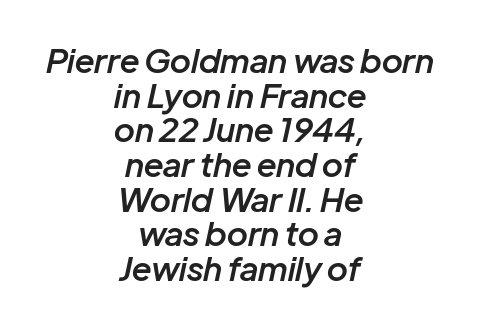
{"italic": "yes", "lean": "right", "slant_degrees": 12, "bold": "semi", "weight": "semibold", "width": "normal", "stroke_contrast": "low", "x_height": "medium", "monospaced": "no", "underline": "no", "align": "center", "line_spacing": "tight", "line_spacing_ratio": 1.05, "letter_spacing": "normal", "letter_spacing_em": 0.0, "glyph_px": 33}
